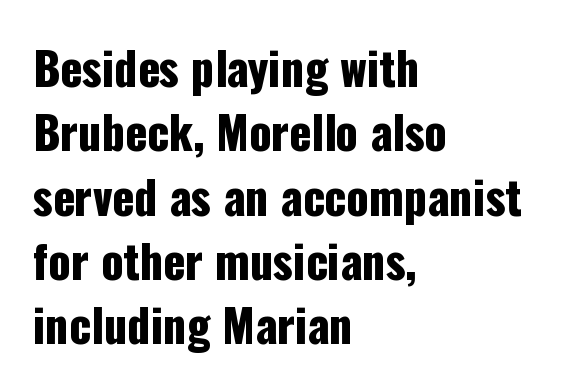
The image shows 45 px condensed sans-serif type, upright; set left-aligned, normal line spacing (1.43x), normal letter spacing, not underlined; low stroke contrast and a medium x-height.
